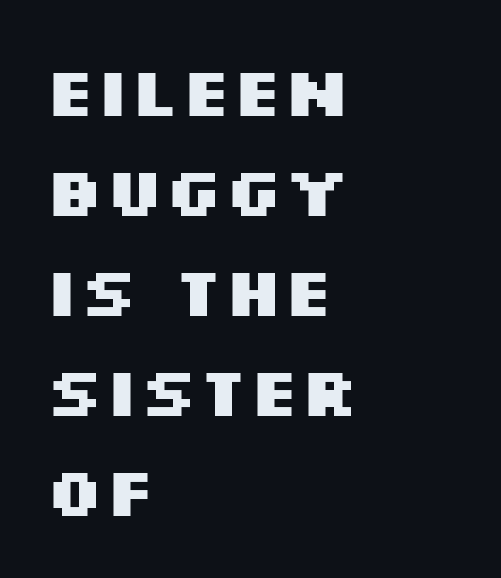
{"serif": "no", "italic": "no", "bold": "yes", "weight": "heavy", "width": "wide", "stroke_contrast": "medium", "x_height": "large", "monospaced": "no", "underline": "no", "align": "left", "line_spacing": "normal", "line_spacing_ratio": 1.47, "letter_spacing": "normal", "letter_spacing_em": 0.0, "glyph_px": 68}
